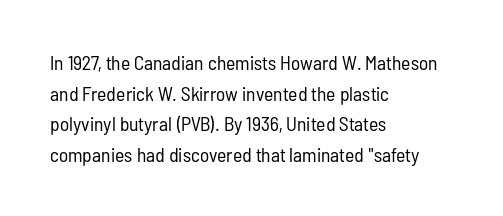
The image shows 20 px text type, upright; set left-aligned, normal line spacing (1.53x), normal letter spacing, not underlined.
